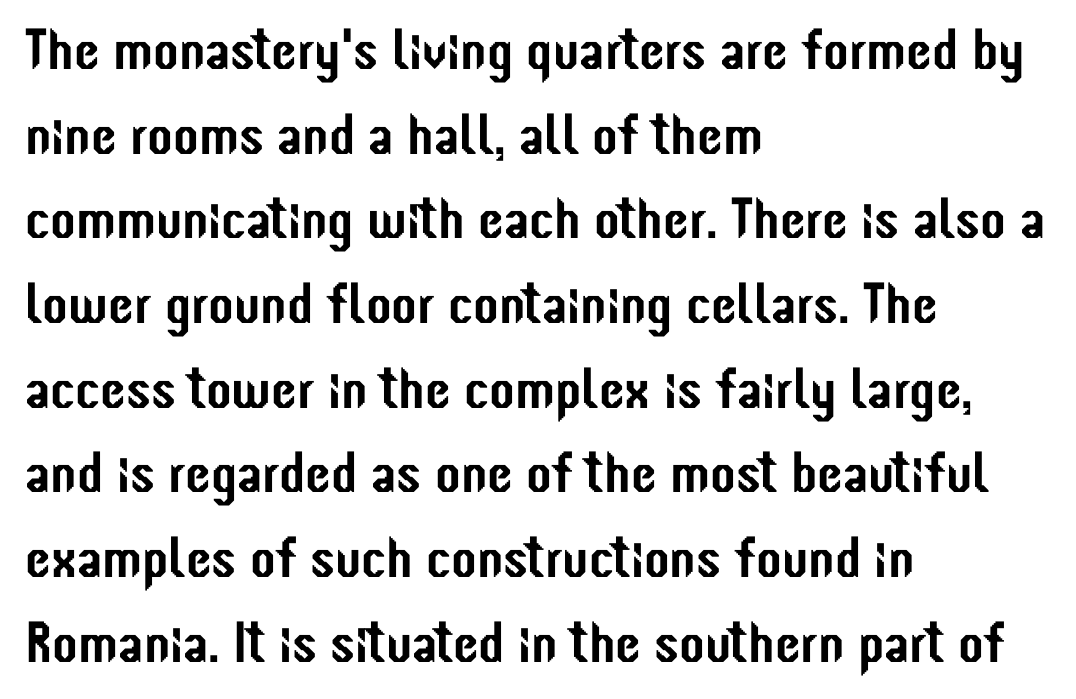
The image shows 58 px condensed sans-serif type, upright; set left-aligned, normal line spacing (1.46x), normal letter spacing, not underlined; low stroke contrast and a medium x-height.
